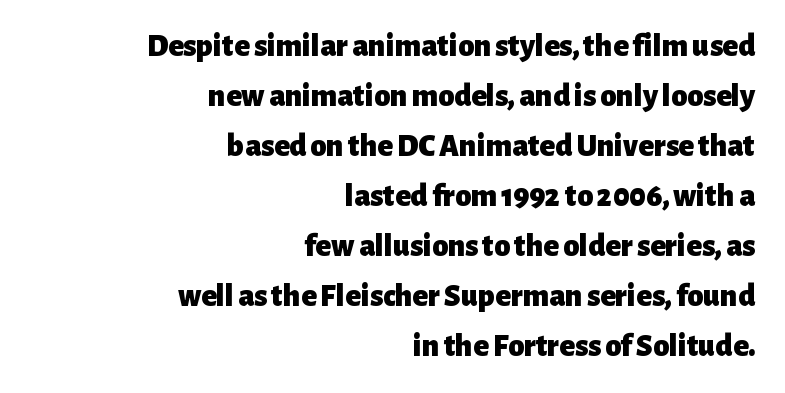
This is roman type, the default non-slanted kind. Look at the stroke-to-counter ratio: heavy, a bold. In terms of leading, this rendering sits right in the middle. The compositor pushed each line to the right boundary. Regarding serifs, this sample does without them.
